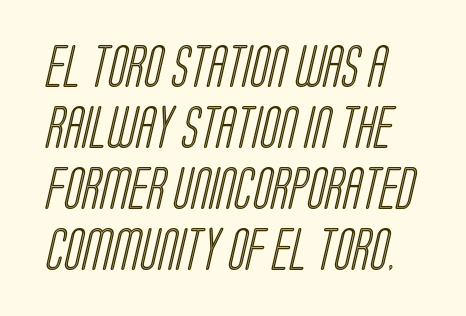
The image shows 42 px condensed type; set normal line spacing (1.45x), normal letter spacing, not underlined; a large x-height.
